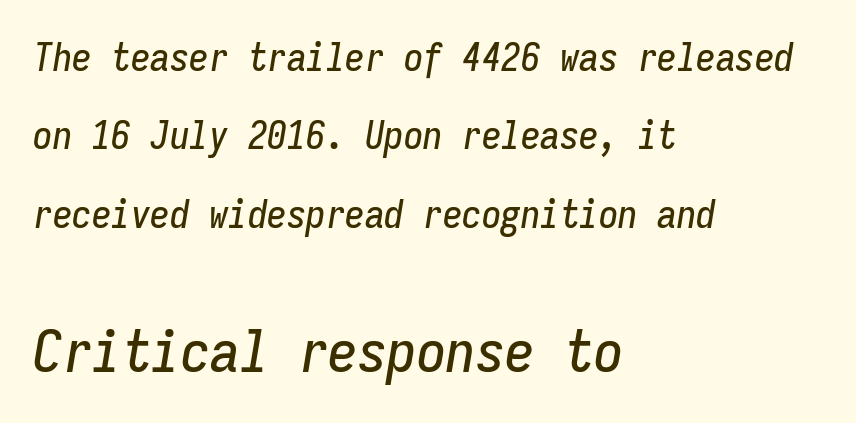
The glyphs are unaccompanied by any horizontal stroke below them. The gaps between neighbouring characters are ordinary and unremarkable. Of the two passages, the one underneath uses the larger point size. Each letter, wide or thin by design, is forced into the same width here.
